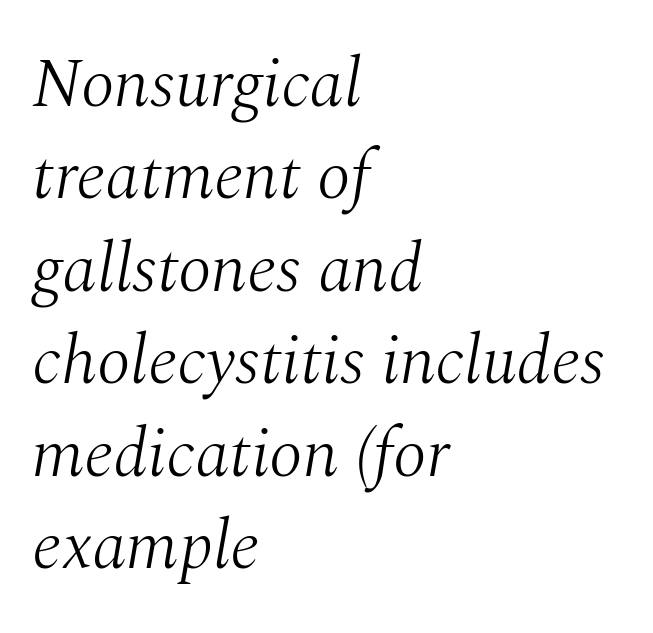
Q: Is the text bold? A: No.
Q: Is the text italic (slanted)? A: Yes, it leans right by about 10 degrees.
Q: Is the typeface a serif or a sans-serif typeface? A: Serif.
Q: Is the text underlined? A: No.
Q: How is the paragraph aligned? A: Left-aligned.
Q: Is the spacing between letters normal or unusually wide? A: Normal.
Q: Is the spacing between lines tight, normal or loose? A: Normal.
Q: Width (condensed, normal, or wide)? A: Normal.
Q: Stroke contrast? A: Medium.
Q: x-height? A: Medium.
Q: Monospaced? A: No.
